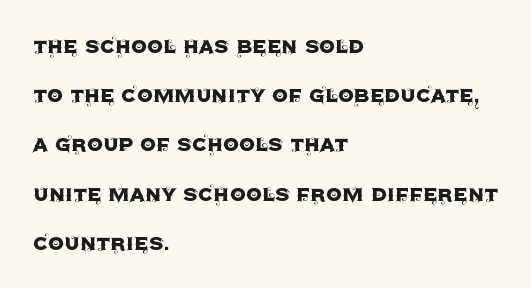
{"italic": "no", "underline": "no", "align": "left", "line_spacing": "loose", "line_spacing_ratio": 1.97, "letter_spacing": "normal", "letter_spacing_em": 0.0, "glyph_px": 25}
